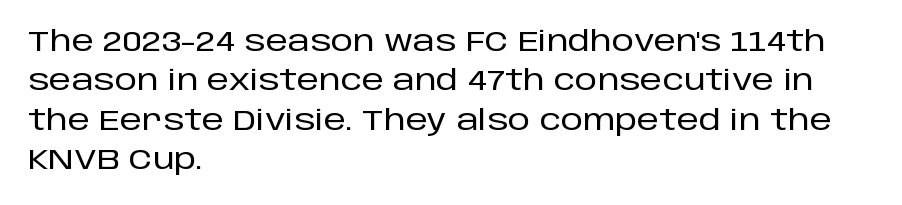
The image shows 28 px sans-serif type, upright; set left-aligned, normal line spacing (1.41x), normal letter spacing, not underlined; low stroke contrast and a large x-height.
